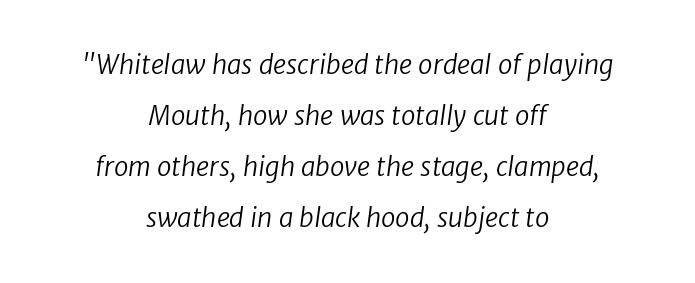
The whitespace from short lines is split evenly between both sides. No heavy texture on the line: the type isn't bold. The lines are spread far apart with generous leading. Observe the ordinary spacing: letters are neighbours, not strangers.
